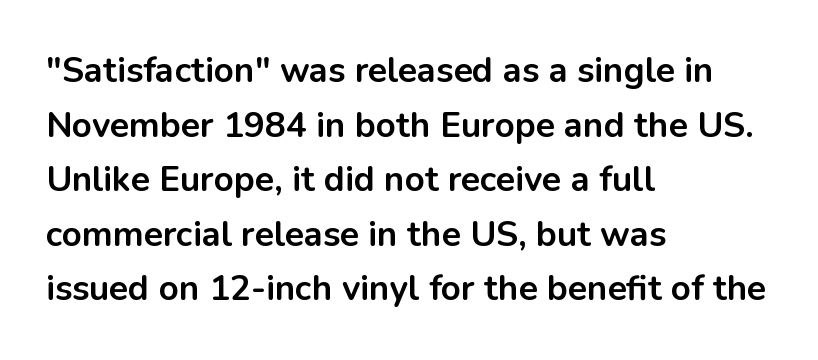
The image shows 35 px bold sans-serif type, upright; set left-aligned, normal line spacing (1.56x), normal letter spacing, not underlined; low stroke contrast and a medium x-height.
